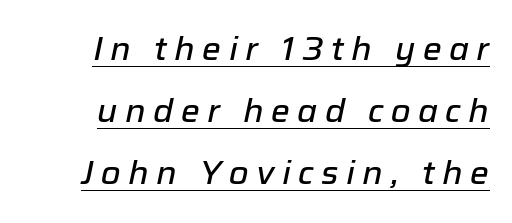
Think of a printed novel: that variable character pitch is what you see here. Would a proofreader flag this as italicized? Yes. Decoration check: the copy is underlined. Honestly, the rows look like they've been pulled way apart. Display-style spreading of the glyphs; the letterfit is very open.
